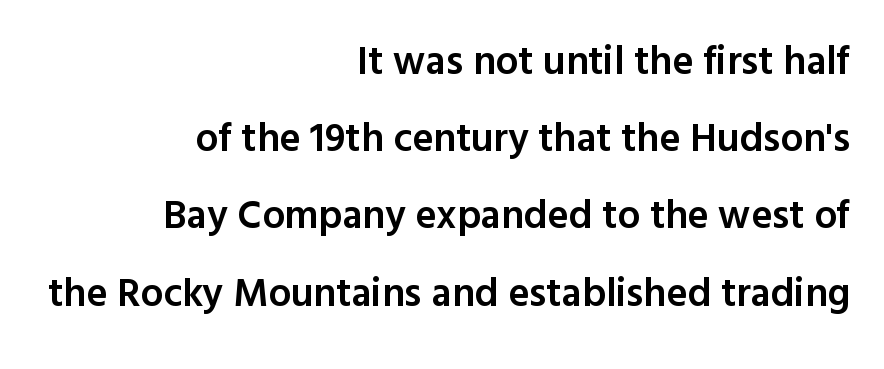
Q: Is the text bold? A: Semi-bold.
Q: Is the text italic (slanted)? A: No, it is upright.
Q: Is the typeface a serif or a sans-serif typeface? A: Sans-serif.
Q: Is the text underlined? A: No.
Q: How is the paragraph aligned? A: Right-aligned.
Q: Is the spacing between letters normal or unusually wide? A: Normal.
Q: Is the spacing between lines tight, normal or loose? A: Loose.
Q: Width (condensed, normal, or wide)? A: Normal.
Q: x-height? A: Medium.
Q: Monospaced? A: No.
